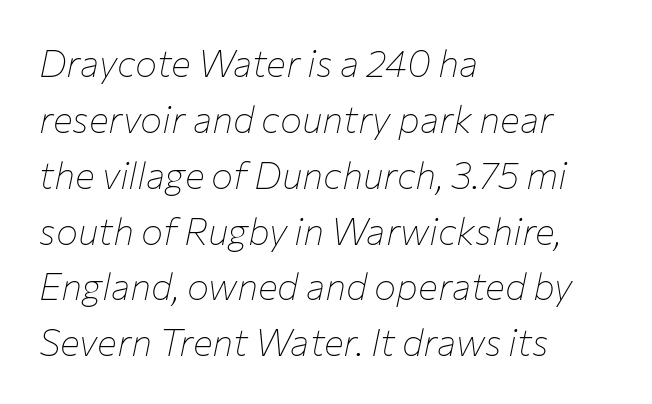
{"italic": "yes", "lean": "right", "slant_degrees": 12, "bold": "no", "weight": "thin", "width": "normal", "stroke_contrast": "low", "x_height": "medium", "monospaced": "no", "underline": "no", "align": "left", "line_spacing": "normal", "line_spacing_ratio": 1.51, "letter_spacing": "normal", "letter_spacing_em": 0.0, "glyph_px": 37}
